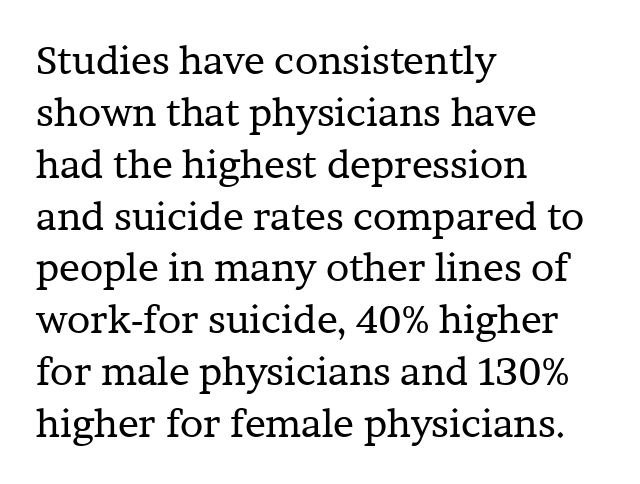
Compared with typical body copy, the letter spacing here is the same. Type style note: has serifs. Regarding leading, the lines here are spaced in the standard way. Each letter keeps its own natural width here, so spacing adapts to shape. Tall strokes in this sample are plumb rather than angled.
